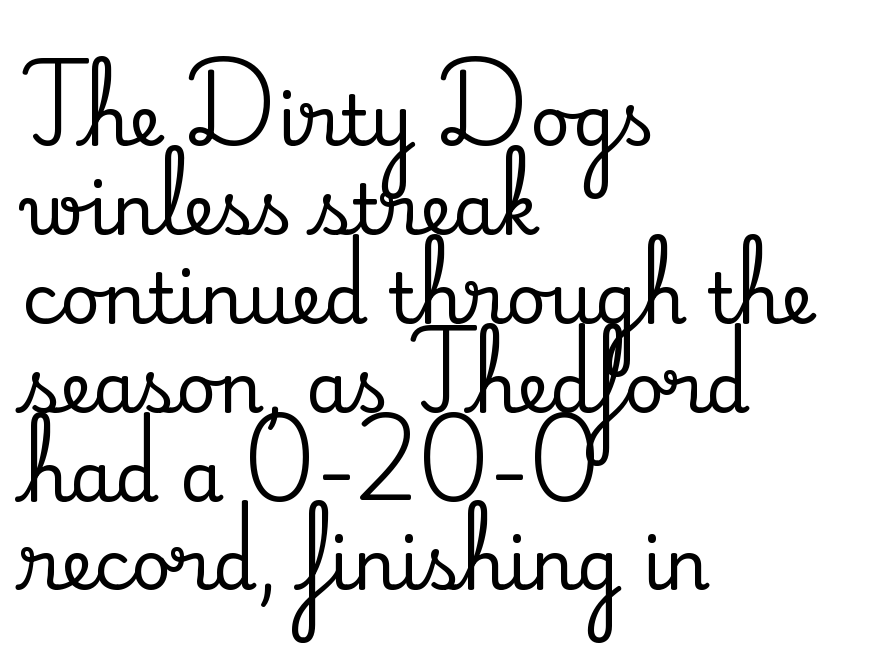
Q: Is the text italic (slanted)? A: No, it is upright.
Q: Is the typeface a serif or a sans-serif typeface? A: Serif.
Q: Is the text underlined? A: No.
Q: How is the paragraph aligned? A: Left-aligned.
Q: Is the spacing between letters normal or unusually wide? A: Normal.
Q: Is the spacing between lines tight, normal or loose? A: Normal.
Q: Width (condensed, normal, or wide)? A: Normal.
Q: Stroke contrast? A: Medium.
Q: x-height? A: Small.
Q: Monospaced? A: No.
